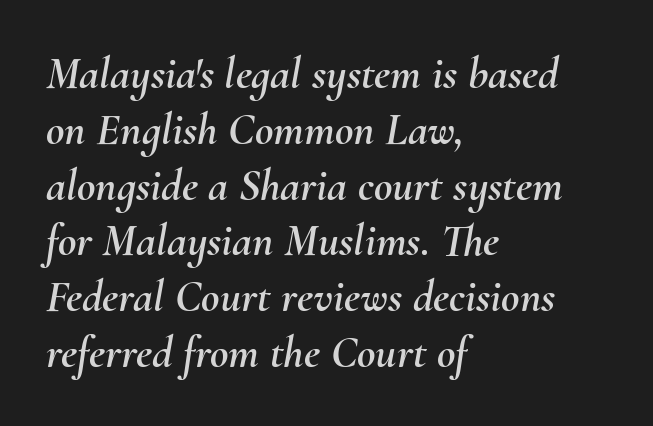
Posture: slanted. The face used here is proportionally spaced, like ordinary book or web type. Where is the straight margin? On the left. Words float on clear page, feet unadorned. Spacing between characters is what you'd get straight out of the box.
